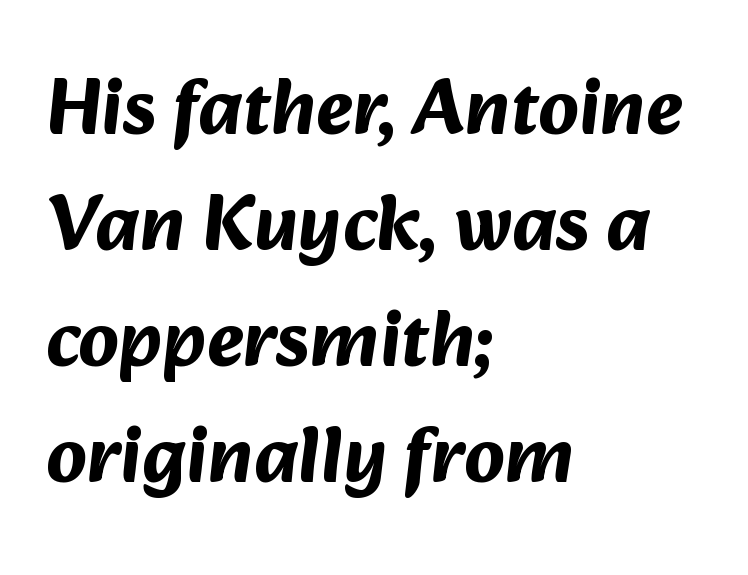
Q: Is the text bold? A: Yes.
Q: Is the typeface a serif or a sans-serif typeface? A: Sans-serif.
Q: Is the text underlined? A: No.
Q: How is the paragraph aligned? A: Left-aligned.
Q: Is the spacing between letters normal or unusually wide? A: Normal.
Q: Is the spacing between lines tight, normal or loose? A: Normal.
Q: Width (condensed, normal, or wide)? A: Normal.
Q: Stroke contrast? A: Medium.
Q: x-height? A: Medium.
Q: Monospaced? A: No.
